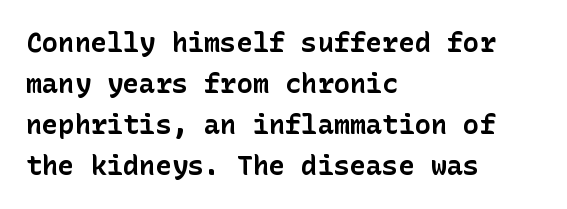
Q: Is the text bold? A: Yes.
Q: Is the text italic (slanted)? A: No, it is upright.
Q: Is the text underlined? A: No.
Q: How is the paragraph aligned? A: Left-aligned.
Q: Is the spacing between letters normal or unusually wide? A: Normal.
Q: Is the spacing between lines tight, normal or loose? A: Normal.
